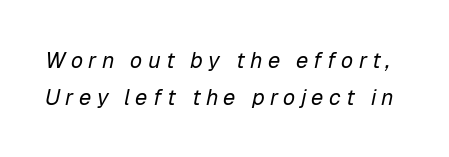
The image shows 22 px text type, italic (leaning right); set normal line spacing (1.67x), unusually wide letter spacing (+0.24 em), not underlined.
